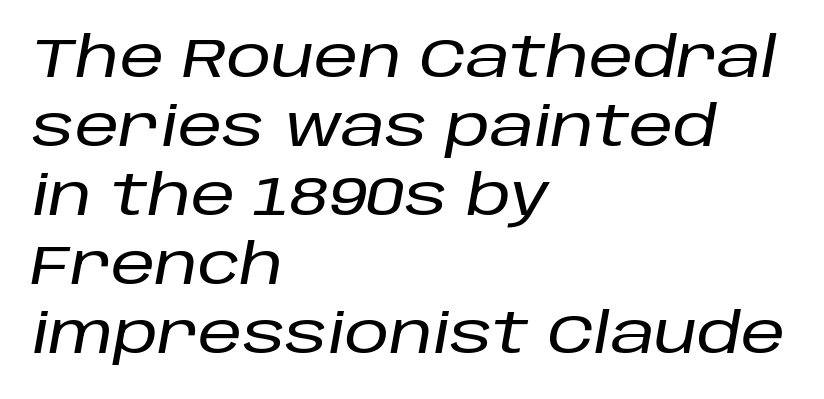
Spacing between characters is what you'd get straight out of the box. Decoration check: the copy has no underline. The letters are slanted; this is an italic face. Character widths vary here, with narrow letters taking less room than wide ones. The rag falls on the right side of this text block.
